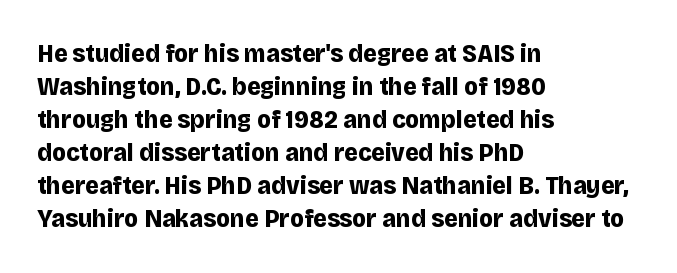
Q: Is the text bold? A: Yes.
Q: Is the text italic (slanted)? A: No, it is upright.
Q: Is the text underlined? A: No.
Q: How is the paragraph aligned? A: Left-aligned.
Q: Is the spacing between letters normal or unusually wide? A: Normal.
Q: Is the spacing between lines tight, normal or loose? A: Normal.
